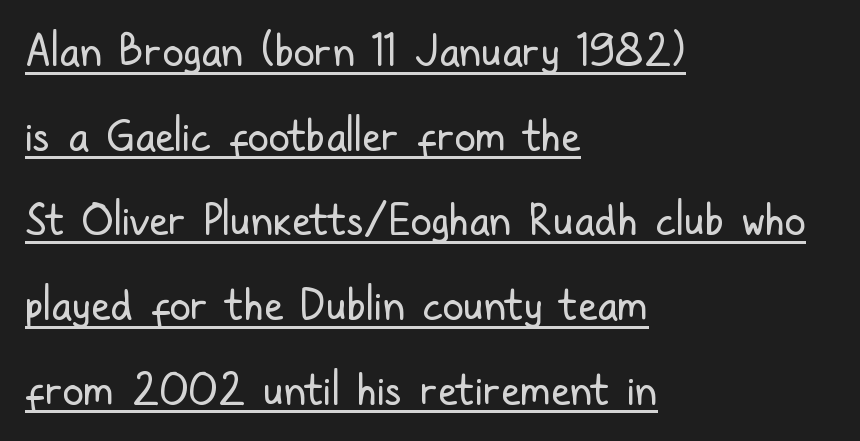
{"serif": "no", "italic": "no", "bold": "no", "weight": "regular", "width": "condensed", "stroke_contrast": "low", "x_height": "medium", "monospaced": "no", "underline": "yes", "align": "left", "line_spacing": "loose", "line_spacing_ratio": 1.97, "letter_spacing": "normal", "letter_spacing_em": 0.0, "glyph_px": 43}
